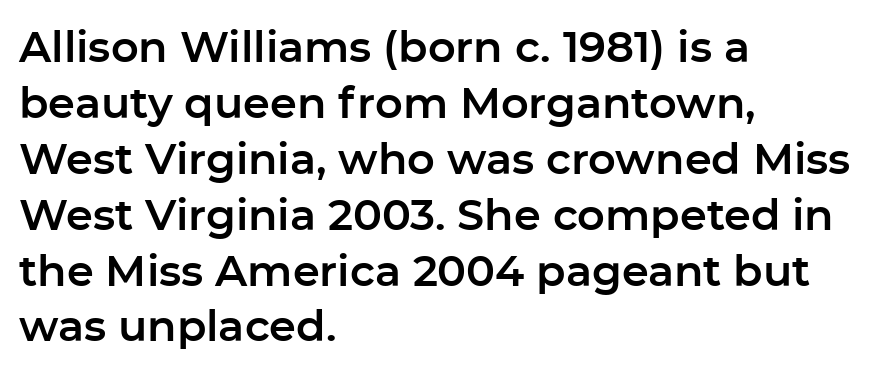
Notice how the passage keeps a crisp vertical edge on the left only. No extra tracking has been applied to these lines. Letterform terminals end flat and unadorned throughout the passage. Do the characters align in a grid? No, the font is proportional.
